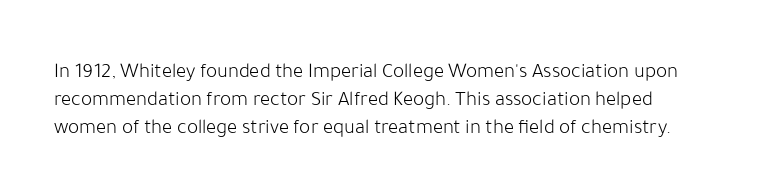
The image shows 21 px text type, upright; set normal line spacing (1.33x), normal letter spacing, not underlined.
